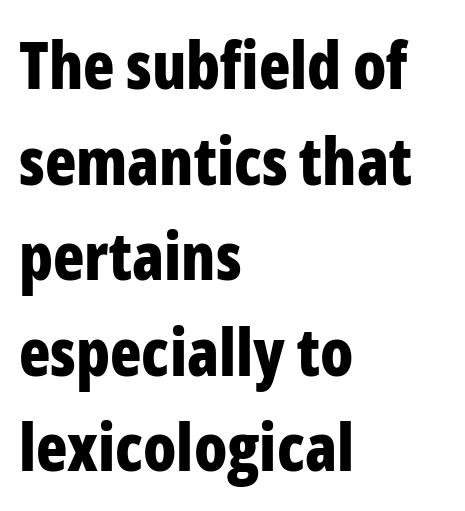
The image shows 65 px bold, condensed sans-serif type, upright; set left-aligned, normal line spacing (1.47x), normal letter spacing, not underlined; low stroke contrast and a medium x-height.
